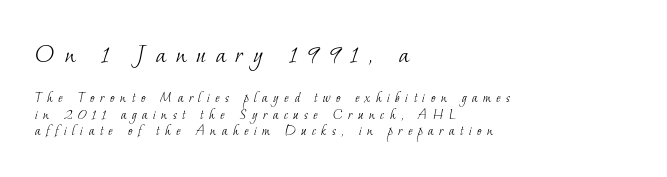
{"bold": "no", "underline": "no", "align": "left", "line_spacing": "tight", "line_spacing_ratio": 1.12, "letter_spacing": "wide", "letter_spacing_em": 0.37, "larger_block": "first", "size_ratio": 1.8, "glyph_px": 27}
